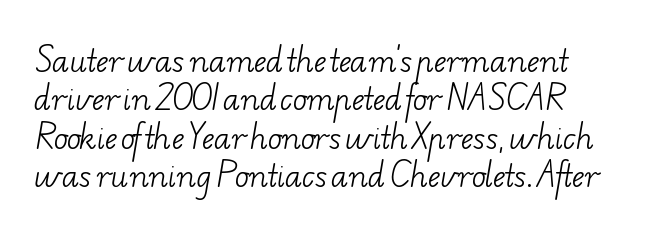
Counters stay open thanks to moderate or lighter strokes. How would I describe the line gaps? Plain and ordinary. Each letter keeps its own natural width here, so spacing adapts to shape. The type is set solid horizontally, with unmodified tracking.
